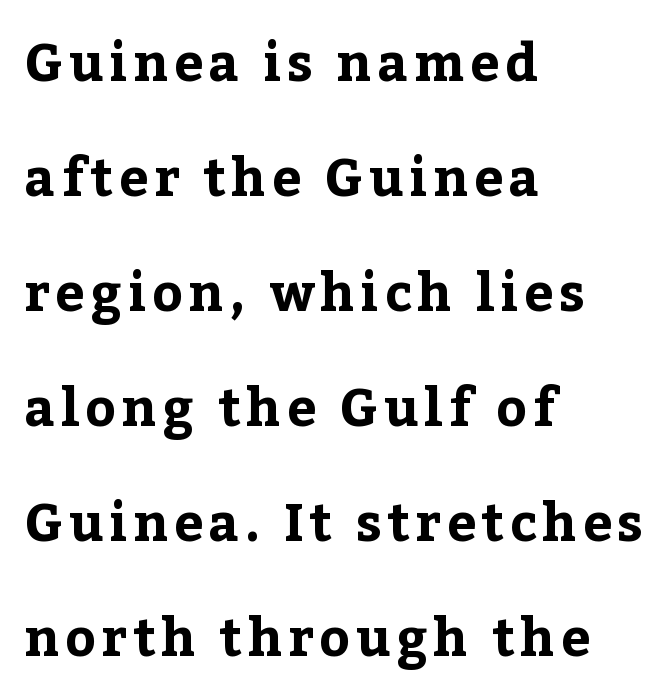
{"serif": "yes", "italic": "no", "bold": "yes", "weight": "bold", "width": "normal", "stroke_contrast": "low", "x_height": "medium", "monospaced": "no", "underline": "no", "align": "left", "line_spacing": "loose", "line_spacing_ratio": 2.21, "glyph_px": 52}
